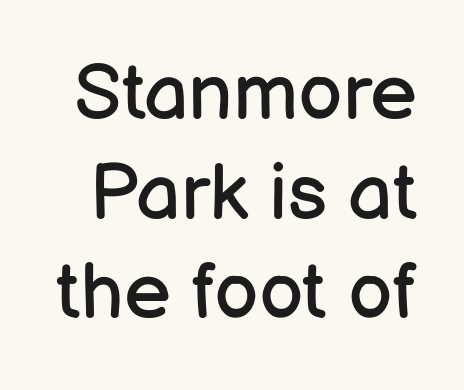
The image shows 79 px regular-weight sans-serif type, upright; set normal line spacing (1.26x), normal letter spacing, not underlined; low stroke contrast and a medium x-height.
